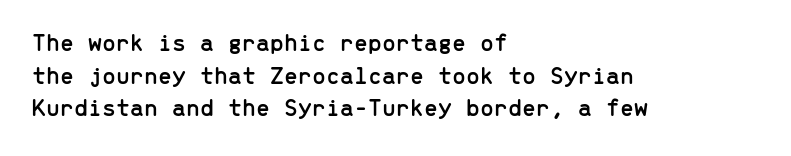
{"italic": "no", "underline": "no", "align": "left", "line_spacing": "normal", "line_spacing_ratio": 1.31, "letter_spacing": "normal", "letter_spacing_em": 0.0, "glyph_px": 25}
